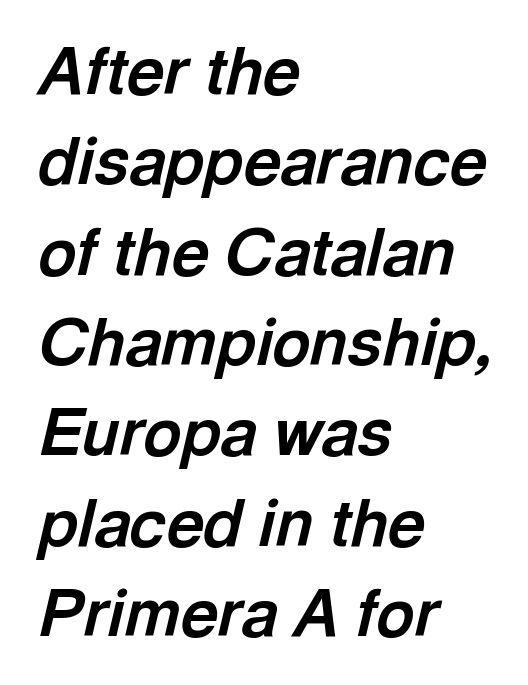
{"italic": "yes", "lean": "right", "slant_degrees": 13, "bold": "yes", "weight": "bold", "width": "normal", "x_height": "medium", "monospaced": "no", "underline": "no", "align": "left", "line_spacing": "normal", "line_spacing_ratio": 1.39, "letter_spacing": "normal", "letter_spacing_em": 0.0, "glyph_px": 65}
